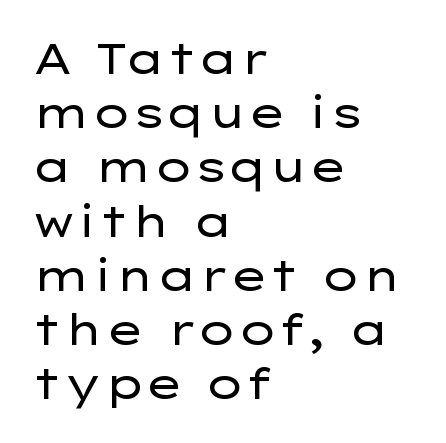
Q: Is the text bold? A: No.
Q: Is the text italic (slanted)? A: No, it is upright.
Q: Is the typeface a serif or a sans-serif typeface? A: Sans-serif.
Q: Is the text underlined? A: No.
Q: How is the paragraph aligned? A: Left-aligned.
Q: Is the spacing between letters normal or unusually wide? A: Normal.
Q: Is the spacing between lines tight, normal or loose? A: Normal.
Q: Width (condensed, normal, or wide)? A: Wide.
Q: Stroke contrast? A: Low.
Q: x-height? A: Medium.
Q: Monospaced? A: No.
